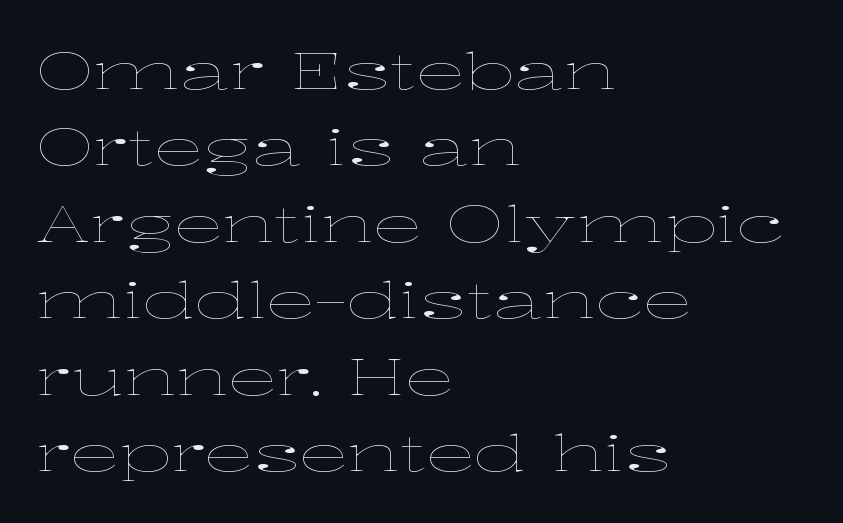
Q: Is the text bold? A: No.
Q: Is the text italic (slanted)? A: No, it is upright.
Q: Is the text underlined? A: No.
Q: How is the paragraph aligned? A: Left-aligned.
Q: Is the spacing between letters normal or unusually wide? A: Normal.
Q: Is the spacing between lines tight, normal or loose? A: Normal.
Q: Width (condensed, normal, or wide)? A: Wide.
Q: Stroke contrast? A: Low.
Q: x-height? A: Medium.
Q: Monospaced? A: No.
